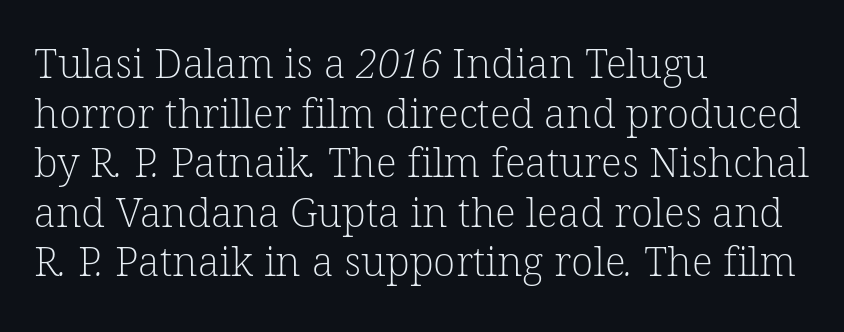
{"serif": "yes", "bold": "no", "weight": "light", "width": "normal", "stroke_contrast": "low", "x_height": "medium", "monospaced": "no", "underline": "no", "align": "left", "line_spacing_ratio": 1.21, "letter_spacing": "normal", "letter_spacing_em": 0.0, "glyph_px": 41}
